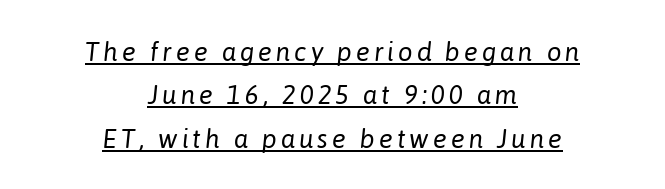
Q: Is the text bold? A: No.
Q: Is the text italic (slanted)? A: Yes, it leans right by about 6 degrees.
Q: Is the text underlined? A: Yes.
Q: How is the paragraph aligned? A: Centered.
Q: Is the spacing between lines tight, normal or loose? A: Normal.
